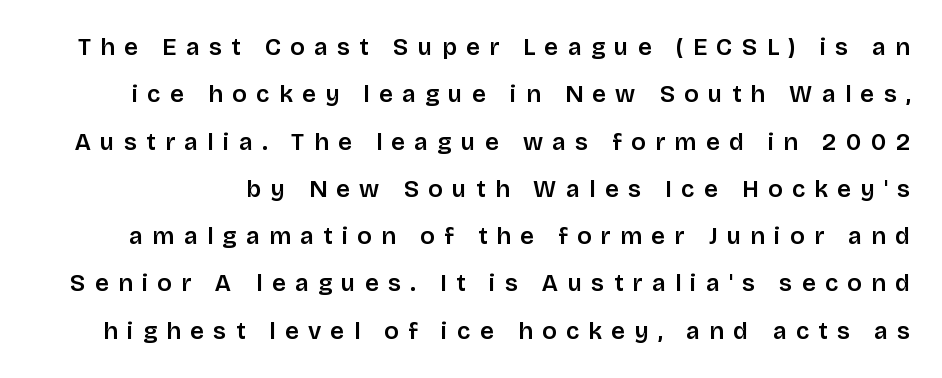
No word sits above an underline. You could fit nearly another row in the gap between these rows. This rendering widens character spacing well past its baseline value. Ordinary non-slanted type is in use.
